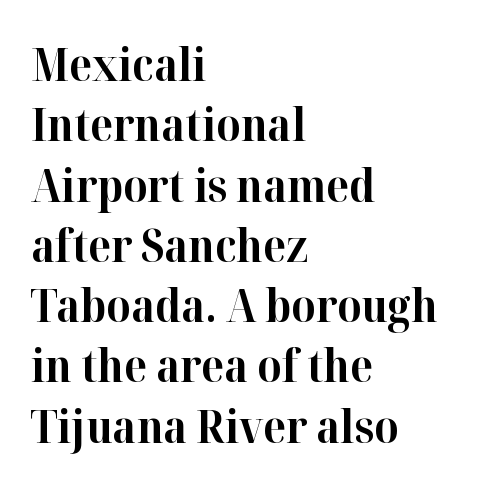
Q: Is the text bold? A: Yes.
Q: Is the text italic (slanted)? A: No, it is upright.
Q: Is the typeface a serif or a sans-serif typeface? A: Serif.
Q: Is the text underlined? A: No.
Q: How is the paragraph aligned? A: Left-aligned.
Q: Is the spacing between letters normal or unusually wide? A: Normal.
Q: Is the spacing between lines tight, normal or loose? A: Normal.
Q: Width (condensed, normal, or wide)? A: Normal.
Q: Stroke contrast? A: High.
Q: x-height? A: Medium.
Q: Monospaced? A: No.
